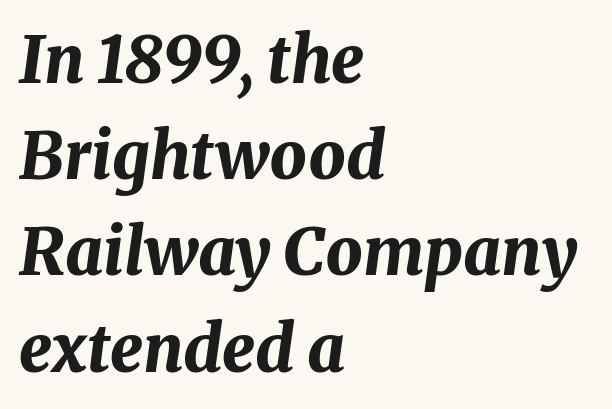
These words are printed bold, with thick strokes throughout. Leftover space on each line is placed entirely after the last word. Rule under the text: the space is simply empty. This sample keeps an unexceptional amount of space between lines.
